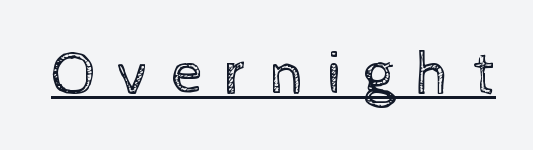
There is plenty of visible air inserted between adjacent glyphs. Underlining? Definitely there. Notice how the stems are strictly vertical — no italics here. The passage shown is not bold in any degree. Here the designer chose a conventional face with non-uniform glyph widths.
